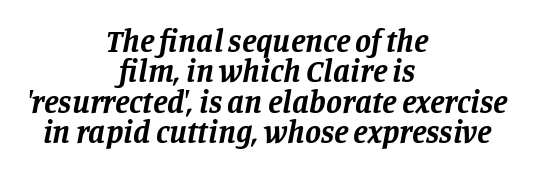
Q: Is the text bold? A: Yes.
Q: Is the text italic (slanted)? A: Yes, it leans right by about 11 degrees.
Q: Is the typeface a serif or a sans-serif typeface? A: Serif.
Q: Is the text underlined? A: No.
Q: How is the paragraph aligned? A: Centered.
Q: Is the spacing between letters normal or unusually wide? A: Normal.
Q: Is the spacing between lines tight, normal or loose? A: Tight.
Q: Width (condensed, normal, or wide)? A: Normal.
Q: Stroke contrast? A: Low.
Q: x-height? A: Large.
Q: Monospaced? A: No.
